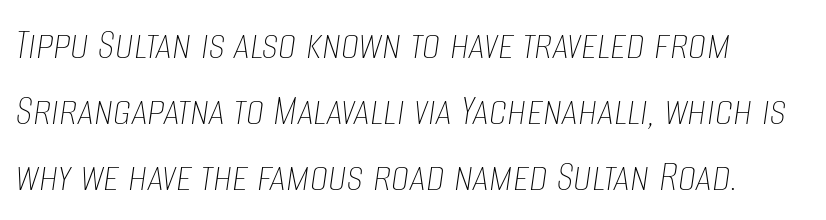
{"italic": "yes", "lean": "right", "slant_degrees": 8, "bold": "no", "weight": "thin", "width": "condensed", "stroke_contrast": "low", "x_height": "large", "monospaced": "no", "underline": "no", "align": "left", "line_spacing": "normal", "line_spacing_ratio": 1.43, "letter_spacing": "normal", "letter_spacing_em": 0.0, "glyph_px": 46}
